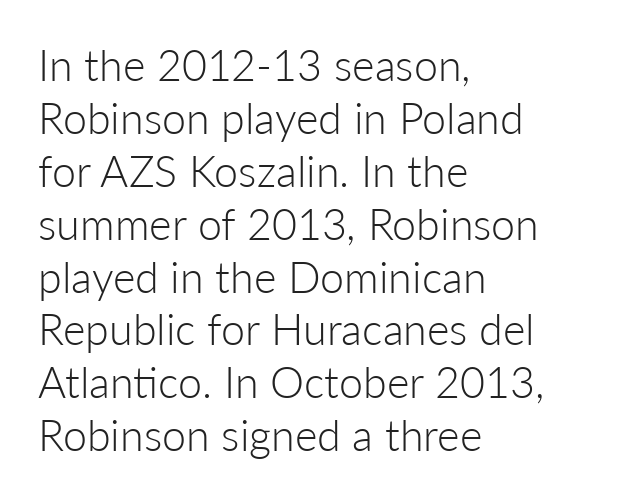
Spacing between characters is what you'd get straight out of the box. The face used here is proportionally spaced, like ordinary book or web type. This is roman type, the default non-slanted kind. A light-to-regular cut is what we see here. This is sans-serif lettering, the kind often seen on screens and signage. Leftover space on each line is placed entirely after the last word.
